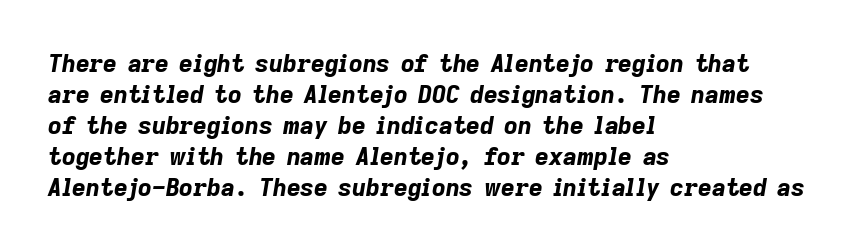
Q: Is the text bold? A: Yes.
Q: Is the text italic (slanted)? A: Yes, it leans right by about 9 degrees.
Q: Is the text underlined? A: No.
Q: How is the paragraph aligned? A: Left-aligned.
Q: Is the spacing between letters normal or unusually wide? A: Normal.
Q: Is the spacing between lines tight, normal or loose? A: Normal.
